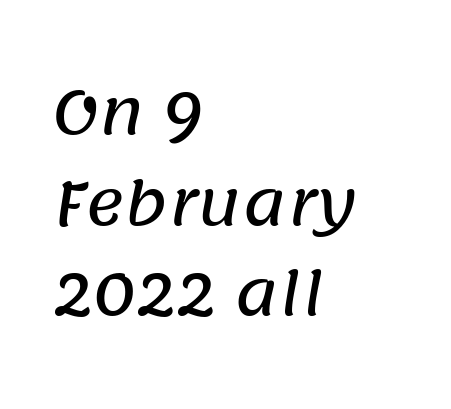
The image shows 60 px sans-serif type; set left-aligned, normal line spacing (1.51x), normal letter spacing, not underlined; low stroke contrast and a large x-height.
